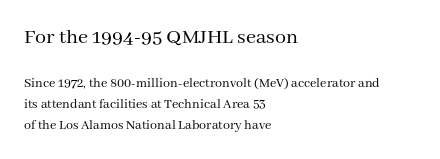
{"italic": "no", "bold": "no", "underline": "no", "align": "left", "line_spacing": "normal", "line_spacing_ratio": 1.51, "letter_spacing": "normal", "letter_spacing_em": 0.0, "larger_block": "first", "size_ratio": 1.57, "glyph_px": 22}
